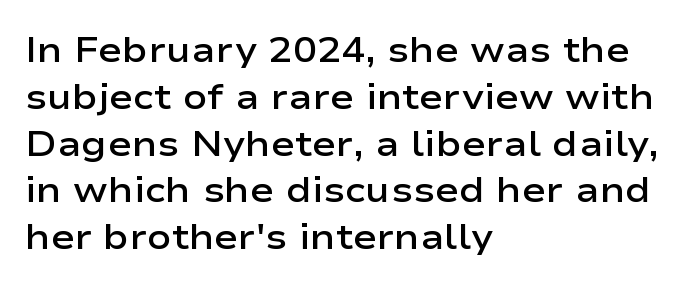
Summary of weight: moderately heavy, a semibold. Words float on clear page, feet unadorned. Whoever set this chose a conventional vertical rhythm. Alignment: flush left. The passage shown has conventional tracking throughout. The axis of the letterforms is exactly vertical.
